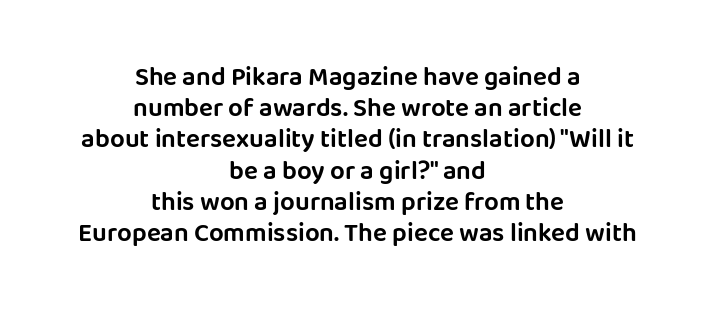
{"italic": "no", "underline": "no", "align": "center", "line_spacing_ratio": 1.2, "letter_spacing": "normal", "letter_spacing_em": 0.0, "glyph_px": 26}
